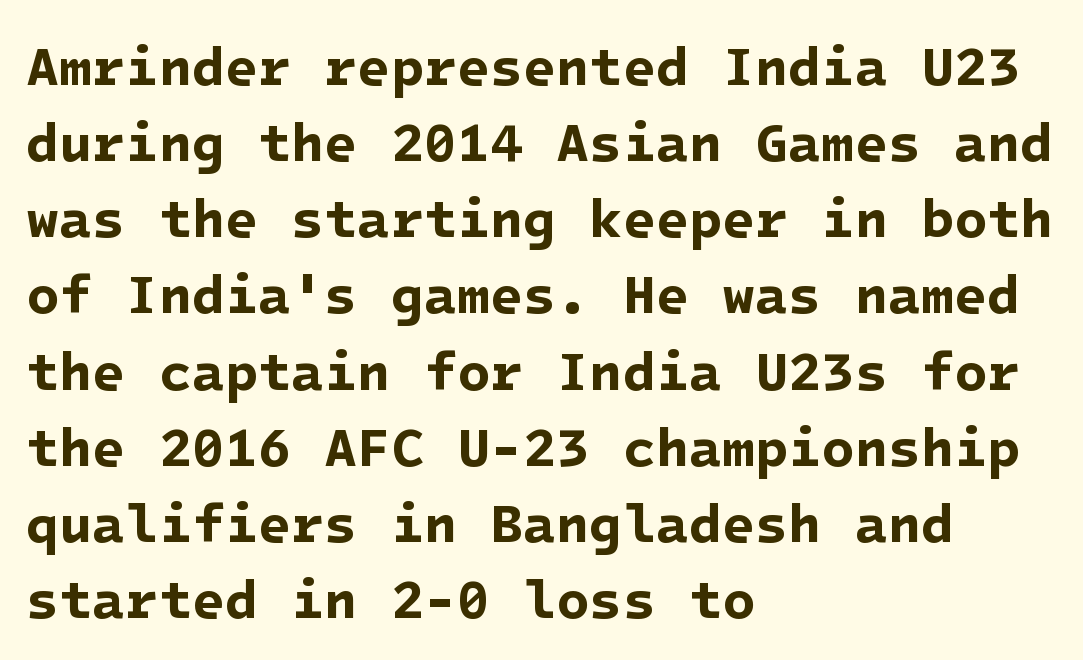
Q: Is the text bold? A: Yes.
Q: Is the typeface a serif or a sans-serif typeface? A: Sans-serif.
Q: Is the text underlined? A: No.
Q: How is the paragraph aligned? A: Left-aligned.
Q: Is the spacing between letters normal or unusually wide? A: Normal.
Q: Is the spacing between lines tight, normal or loose? A: Normal.
Q: Width (condensed, normal, or wide)? A: Normal.
Q: Stroke contrast? A: Low.
Q: x-height? A: Medium.
